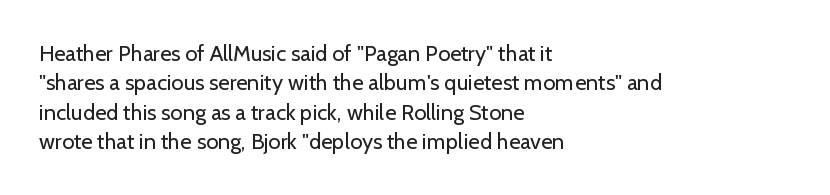
The image shows 22 px text type, upright; set left-aligned, normal line spacing (1.34x), normal letter spacing, not underlined.
